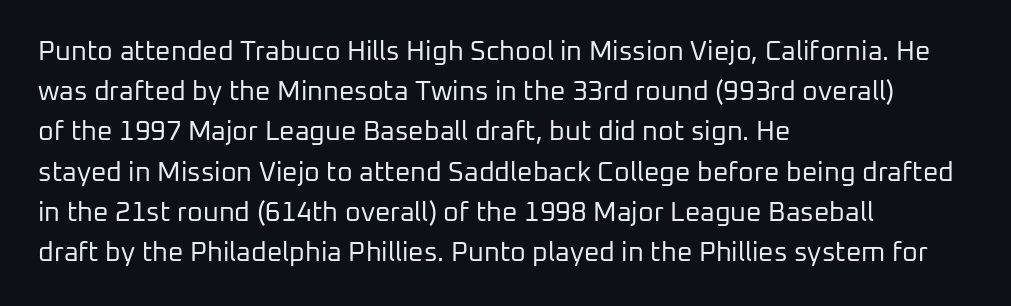
The paragraph shown leans on its left margin. Has an underline been added? It has not. The font's upright variant was chosen for this text. The cut favours lightness, reaching ordinary text weight at its darkest.
